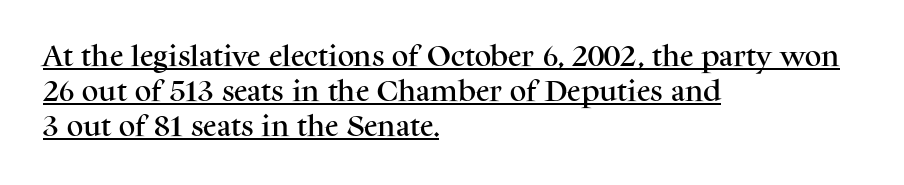
A continuous stroke trails under the words, as in a hyperlink. When letters stand straight like this, we call the style roman or upright. Layout note: lines flush left. Words appear dense and cohesive because spacing is normal. Compared with typical paragraphs, the rows here are spaced about the same.
